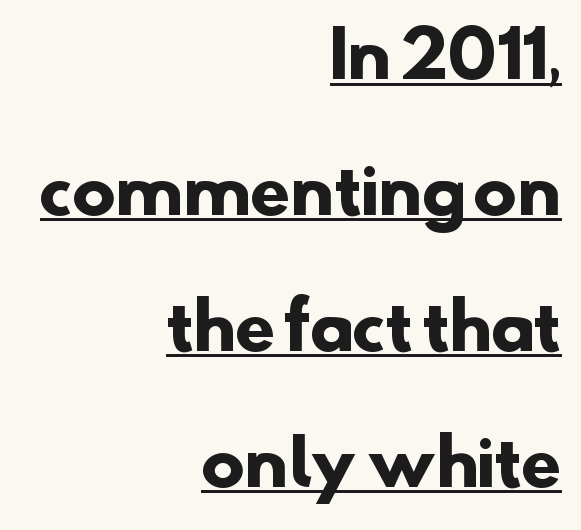
Q: Is the text bold? A: Yes.
Q: Is the typeface a serif or a sans-serif typeface? A: Sans-serif.
Q: Is the text underlined? A: Yes.
Q: How is the paragraph aligned? A: Right-aligned.
Q: Is the spacing between letters normal or unusually wide? A: Normal.
Q: Is the spacing between lines tight, normal or loose? A: Loose.
Q: Width (condensed, normal, or wide)? A: Normal.
Q: Stroke contrast? A: Low.
Q: x-height? A: Small.
Q: Monospaced? A: No.
